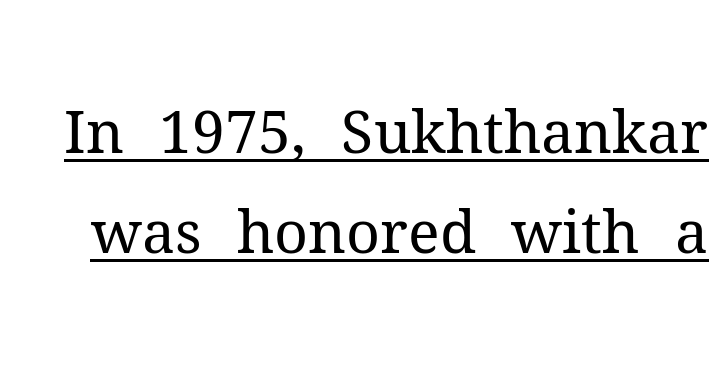
{"serif": "yes", "italic": "no", "bold": "no", "weight": "regular", "width": "normal", "stroke_contrast": "medium", "x_height": "medium", "monospaced": "no", "underline": "yes", "line_spacing": "normal", "line_spacing_ratio": 1.69, "letter_spacing": "normal", "letter_spacing_em": 0.0, "glyph_px": 59}
